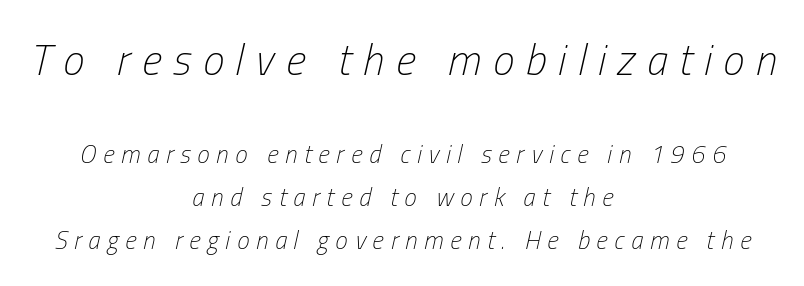
Q: Is the text bold? A: No.
Q: Is the text italic (slanted)? A: Yes, it leans right by about 13 degrees.
Q: Is the text underlined? A: No.
Q: How is the paragraph aligned? A: Centered.
Q: Is the spacing between letters normal or unusually wide? A: Unusually wide.
Q: Which block of text is set in a larger size, the first (top) or the second (bottom)? A: The first (top) one.
Q: Width (condensed, normal, or wide)? A: Condensed.
Q: Stroke contrast? A: Low.
Q: x-height? A: Medium.
Q: Monospaced? A: No.
